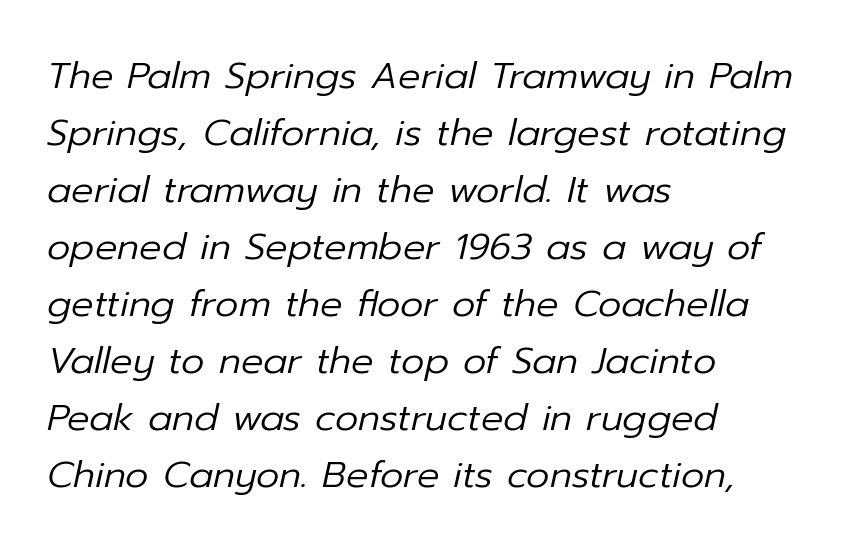
The letters sit at their default tracking, neither squeezed nor spread. The strip under each line holds only bare page. The glyphs look as if they've been sheared to an angle. You could not count columns in this text — the font is proportionally spaced.
